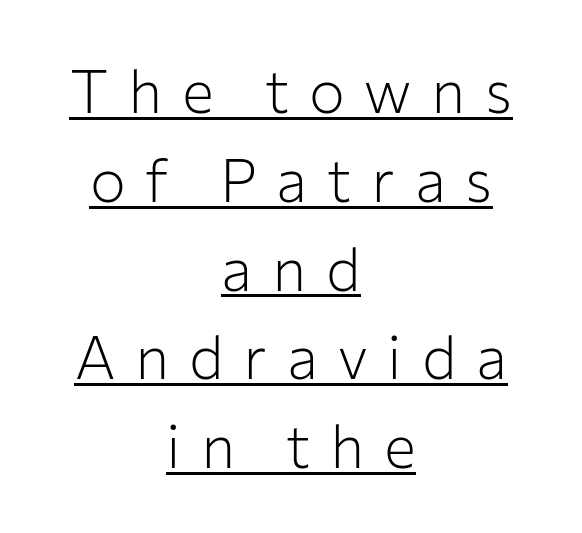
Is there much room between lines? A standard amount, neither cramped nor airy. Each word looks stretched out because of the extra space between its letters. A roman cut, with each character standing at attention. What decoration does the sample have? An underline. The typesetting does not lean heavy: it is not bold.
